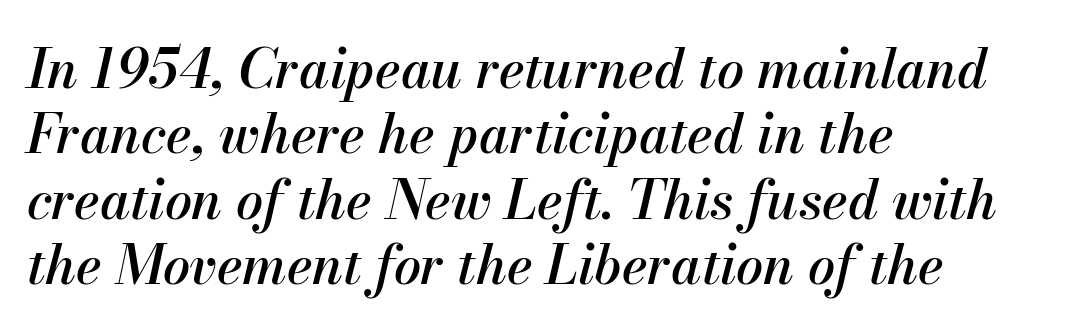
The letters advance in unequal steps, a hallmark of proportional type. Layout note: lines flush left. Looking at the ascenders, they clearly lean. Short note: letters normally spaced. Anything drawn beneath the words? Only blank space.
